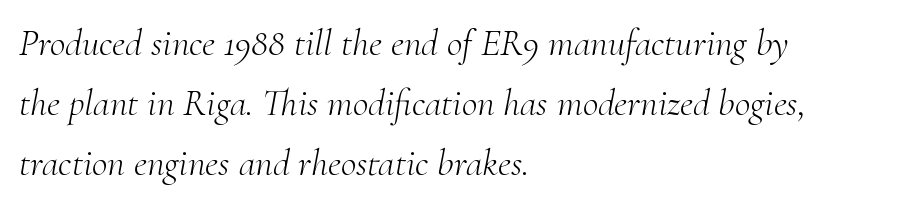
{"serif": "yes", "italic": "yes", "lean": "right", "slant_degrees": 10, "bold": "no", "weight": "light", "width": "normal", "stroke_contrast": "medium", "x_height": "small", "monospaced": "no", "underline": "no", "align": "left", "line_spacing": "normal", "line_spacing_ratio": 1.58, "letter_spacing": "normal", "letter_spacing_em": 0.0, "glyph_px": 38}
